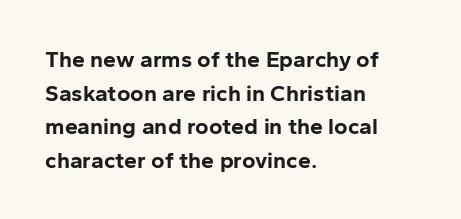
The image shows 23 px bold type, upright; set left-aligned, normal line spacing (1.46x), normal letter spacing, not underlined.
